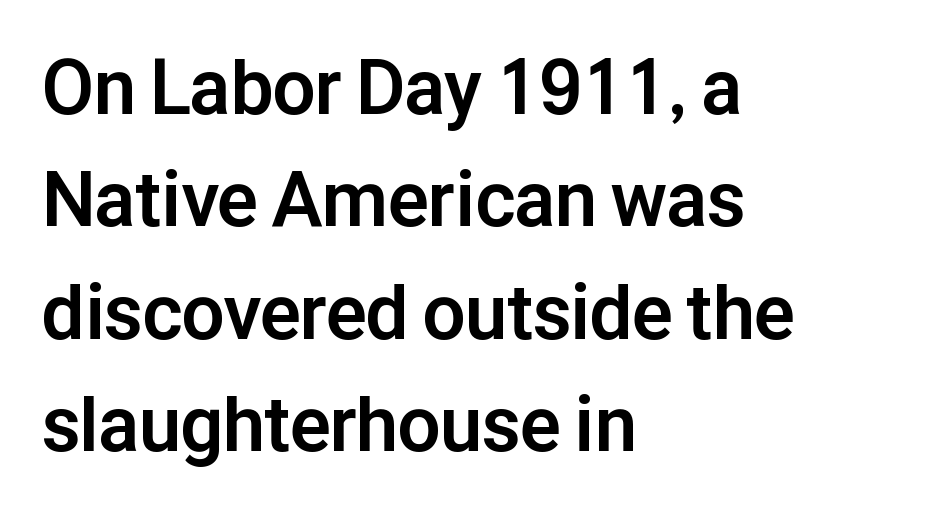
{"serif": "no", "italic": "no", "bold": "yes", "weight": "bold", "width": "normal", "stroke_contrast": "low", "x_height": "medium", "monospaced": "no", "underline": "no", "align": "left", "line_spacing": "normal", "line_spacing_ratio": 1.48, "letter_spacing": "normal", "letter_spacing_em": 0.0, "glyph_px": 76}
